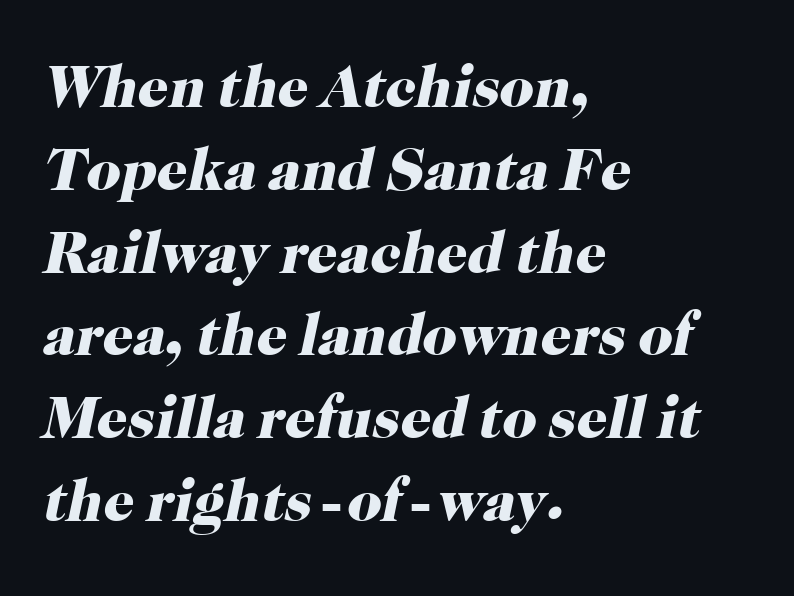
A typesetter would label this face a serif. The face used here is proportionally spaced, like ordinary book or web type. Is there much room between lines? A standard amount, neither cramped nor airy. Compared with typical body copy, the letter spacing here is the same. Alignment: flush left. The sample has been set heavy, in full bold.
